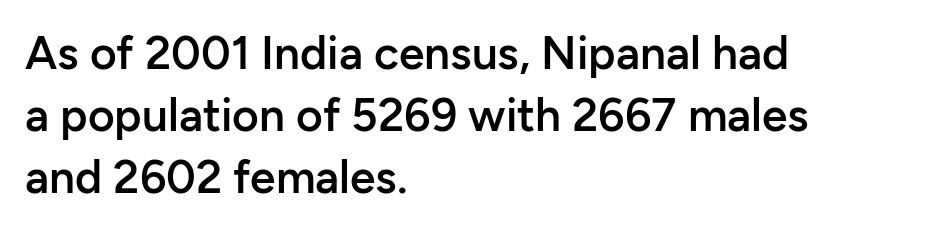
The image shows 46 px semibold sans-serif type, upright; set left-aligned, normal line spacing (1.35x), normal letter spacing, not underlined; low stroke contrast and a medium x-height.
